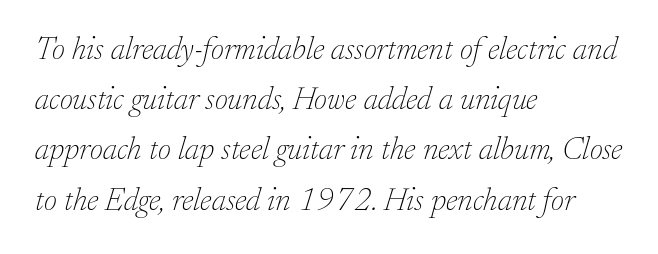
{"serif": "yes", "italic": "yes", "lean": "right", "slant_degrees": 17, "bold": "no", "weight": "thin", "width": "normal", "stroke_contrast": "low", "x_height": "small", "monospaced": "no", "underline": "no", "align": "left", "line_spacing": "normal", "line_spacing_ratio": 1.57, "letter_spacing": "normal", "letter_spacing_em": 0.0, "glyph_px": 32}
